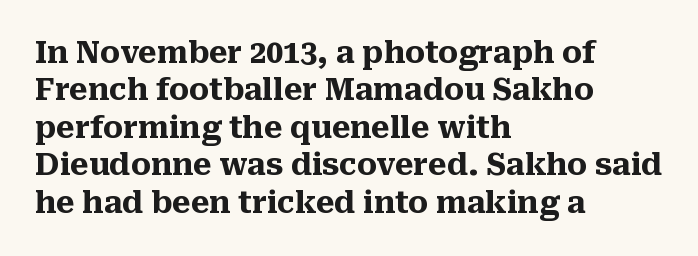
The image shows 30 px heavy serif type, upright; set left-aligned, normal line spacing (1.25x), normal letter spacing, not underlined; medium stroke contrast and a medium x-height.
